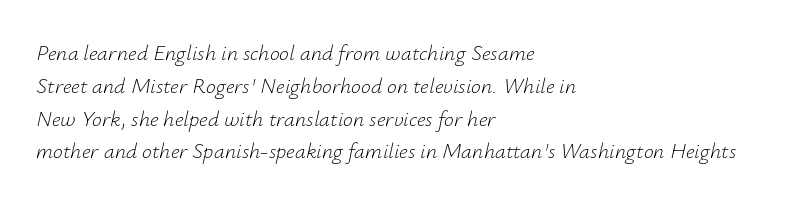
Q: Is the text bold? A: No.
Q: Is the text italic (slanted)? A: Yes, it leans right by about 12 degrees.
Q: Is the text underlined? A: No.
Q: How is the paragraph aligned? A: Left-aligned.
Q: Is the spacing between letters normal or unusually wide? A: Normal.
Q: Is the spacing between lines tight, normal or loose? A: Normal.
